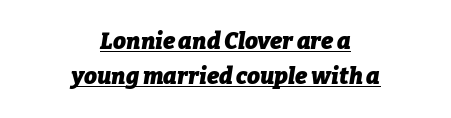
A rule runs beneath these lines of type. The compositor balanced each line on the midline. How would I describe the line gaps? Plain and ordinary. Tracking here is standard; glyphs follow each other at the usual distance.
